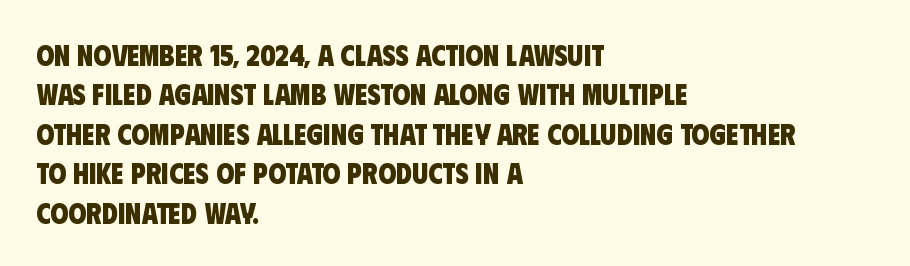
The image shows 29 px heavy, condensed sans-serif type; set left-aligned, normal line spacing (1.36x), normal letter spacing, not underlined; low stroke contrast and a large x-height.
